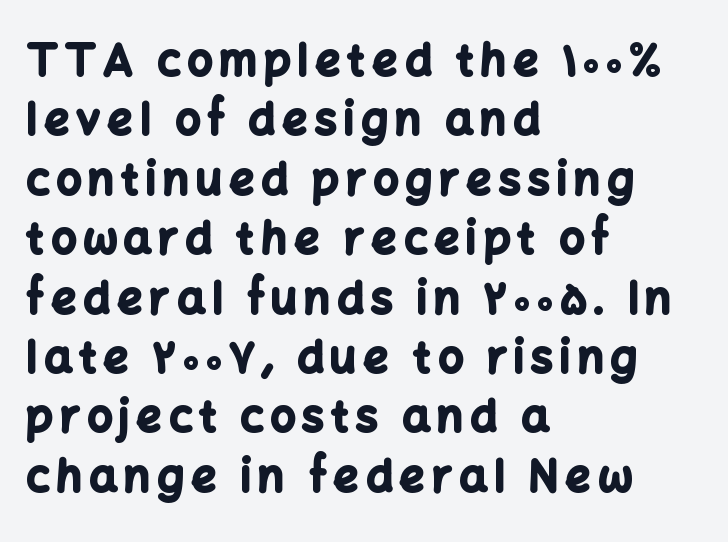
Typographically, this falls in the sans-serif category. Stroke thickness is high; the sample reads as a true bold. Left-aligned paragraph, ragged on the right. Leading matches the norm, producing a regular column.
